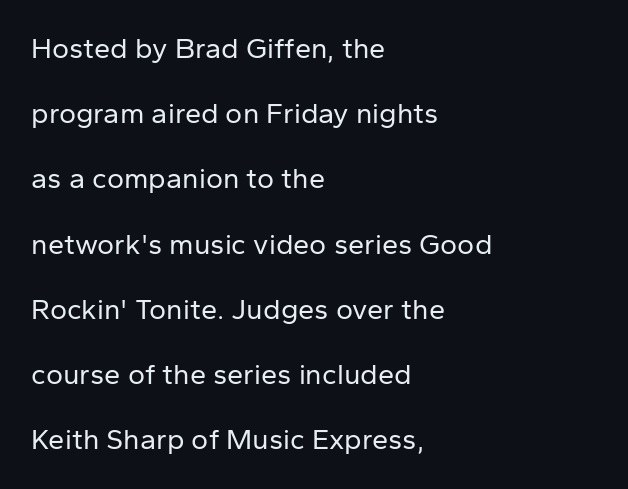
Q: Is the text bold? A: No.
Q: Is the text italic (slanted)? A: No, it is upright.
Q: Is the typeface a serif or a sans-serif typeface? A: Sans-serif.
Q: Is the text underlined? A: No.
Q: How is the paragraph aligned? A: Left-aligned.
Q: Is the spacing between letters normal or unusually wide? A: Normal.
Q: Is the spacing between lines tight, normal or loose? A: Loose.
Q: Width (condensed, normal, or wide)? A: Normal.
Q: Stroke contrast? A: Low.
Q: x-height? A: Medium.
Q: Monospaced? A: No.
